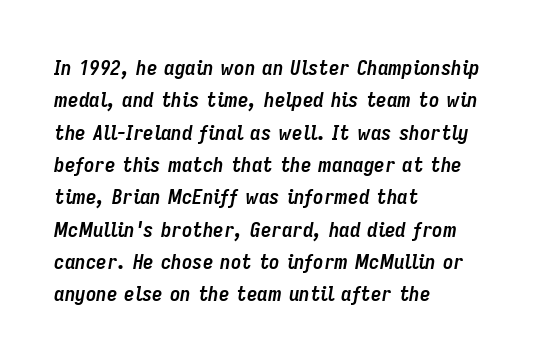
Q: Is the text bold? A: Yes.
Q: Is the text italic (slanted)? A: Yes, it leans right by about 9 degrees.
Q: Is the text underlined? A: No.
Q: How is the paragraph aligned? A: Left-aligned.
Q: Is the spacing between letters normal or unusually wide? A: Normal.
Q: Is the spacing between lines tight, normal or loose? A: Normal.
